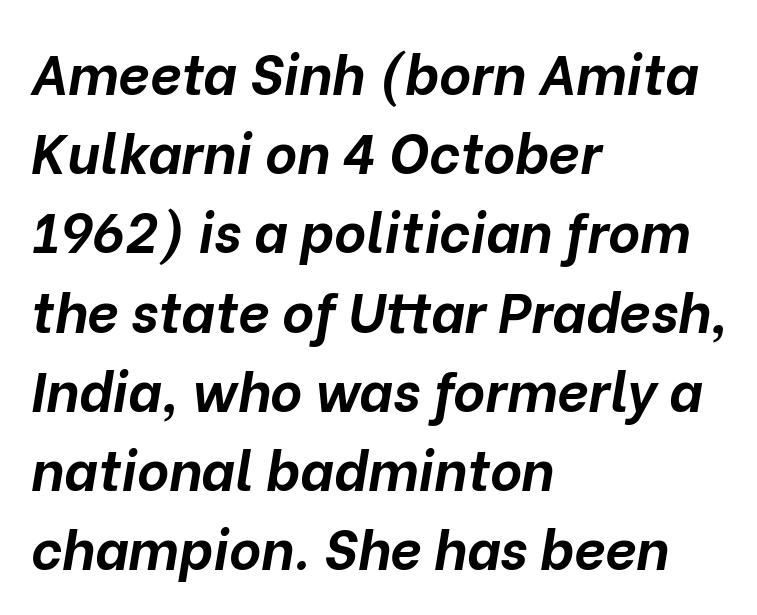
The image shows 55 px bold type, italic (leaning right); set left-aligned, normal line spacing (1.44x), normal letter spacing, not underlined; low stroke contrast and a medium x-height.
